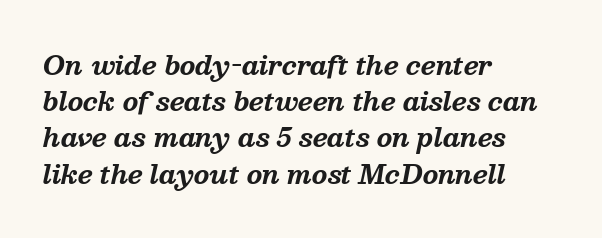
Q: Is the text bold? A: Yes.
Q: Is the text italic (slanted)? A: Yes, it leans right by about 13 degrees.
Q: Is the text underlined? A: No.
Q: How is the paragraph aligned? A: Left-aligned.
Q: Is the spacing between letters normal or unusually wide? A: Normal.
Q: Is the spacing between lines tight, normal or loose? A: Normal.
